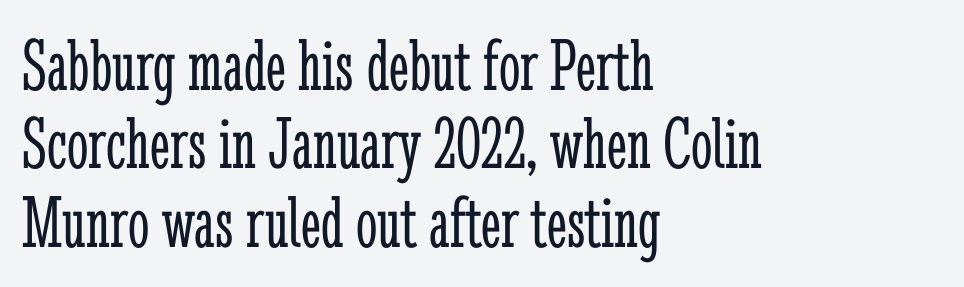
The image shows 76 px light, condensed serif type, upright; set left-aligned, tight line spacing (1.03x), normal letter spacing, not underlined; low stroke contrast and a medium x-height.
